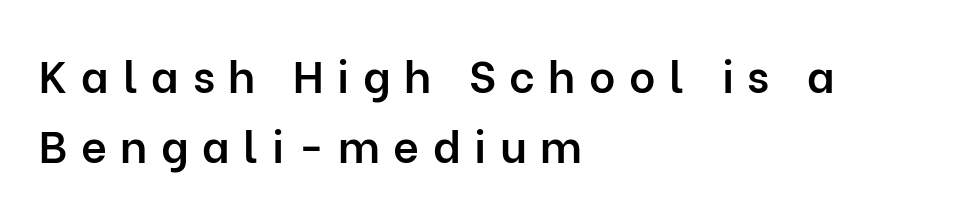
{"serif": "no", "italic": "no", "bold": "semi", "weight": "semibold", "width": "normal", "stroke_contrast": "low", "x_height": "medium", "monospaced": "no", "underline": "no", "align": "left", "line_spacing": "normal", "line_spacing_ratio": 1.56, "letter_spacing": "wide", "letter_spacing_em": 0.3, "glyph_px": 45}
